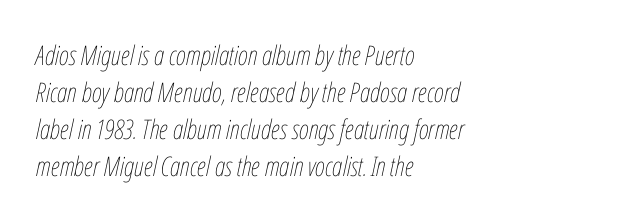
Q: Is the text bold? A: No.
Q: Is the text italic (slanted)? A: Yes, it leans right by about 12 degrees.
Q: Is the text underlined? A: No.
Q: How is the paragraph aligned? A: Left-aligned.
Q: Is the spacing between letters normal or unusually wide? A: Normal.
Q: Is the spacing between lines tight, normal or loose? A: Normal.
